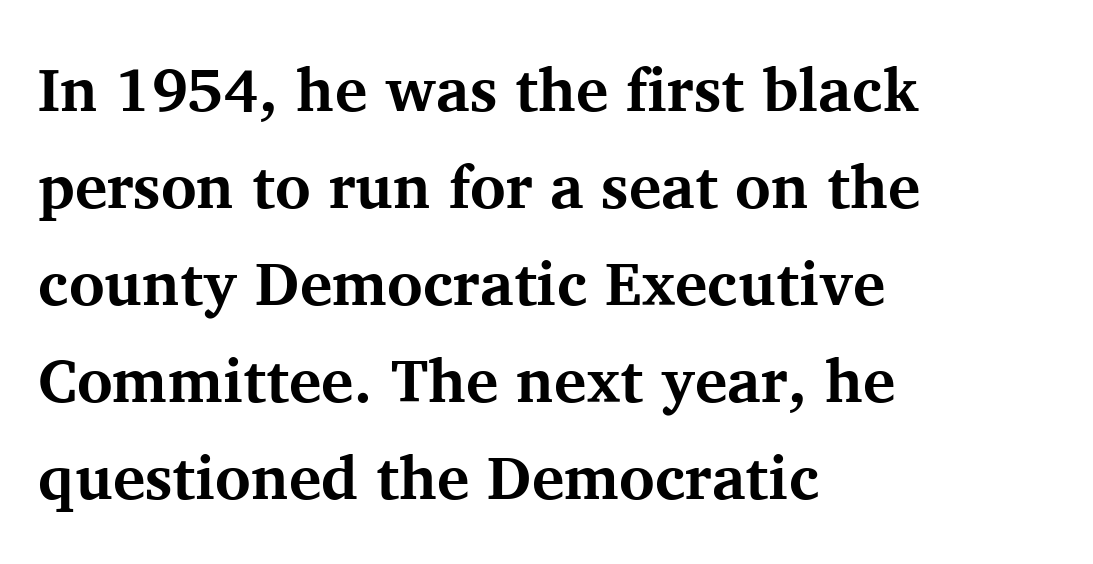
Letter spacing: default. To sum up the face: it has serifs. Ascenders rise straight up at ninety degrees. Character widths vary here, with narrow letters taking less room than wide ones. The characters look thick and weighty, a clear bold.
